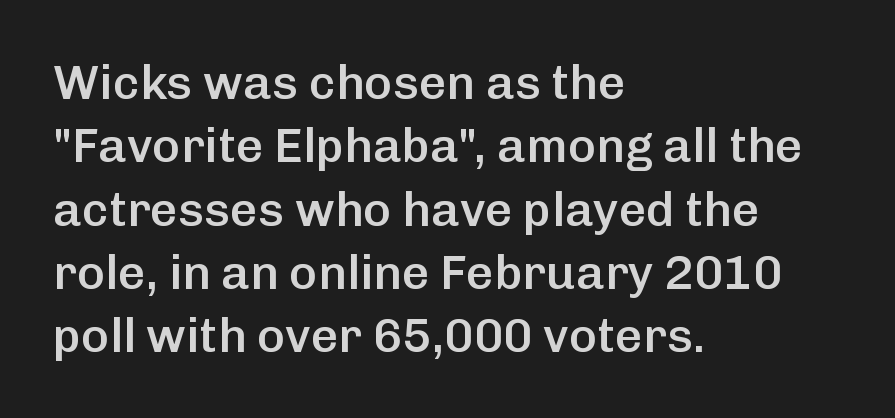
The image shows 48 px semibold sans-serif type, upright; set left-aligned, normal line spacing (1.32x), normal letter spacing, not underlined; low stroke contrast and a medium x-height.
